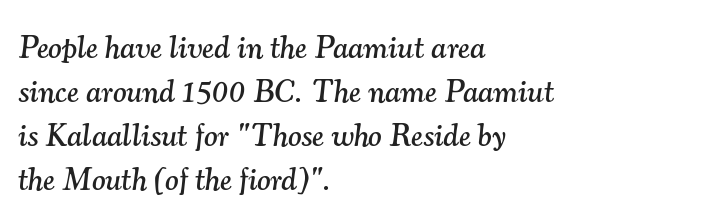
Notice how descenders clear the ascenders below comfortably — that's standard leading. Here the designer chose a conventional face with non-uniform glyph widths. There is no visible air inserted between adjacent glyphs. Layout note: lines flush left. To sum up the face: it has serifs.
